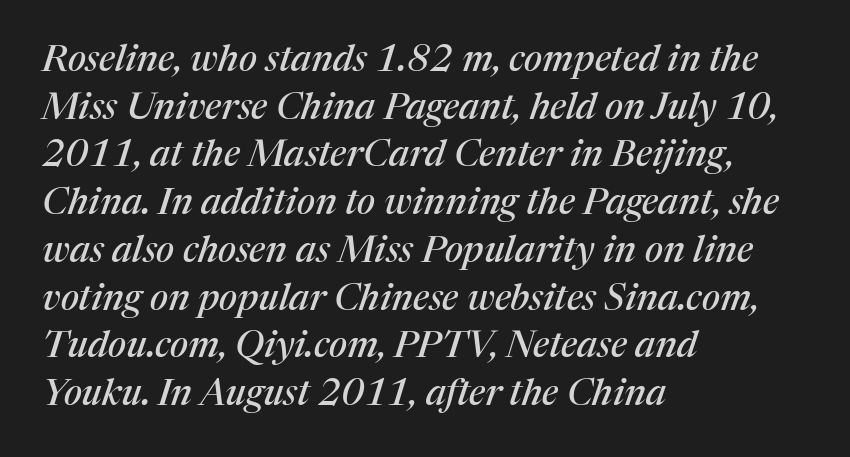
Typeset ragged right — the left edge is the straight one. Look at the bottom of the vertical strokes: they flare into serifs here. Notice how the stems are inclined rather than vertical — that's the hallmark of italics. Baseline-to-baseline distance is the conventional proportion of letter height. The line texture is even and compact thanks to regular tracking.
